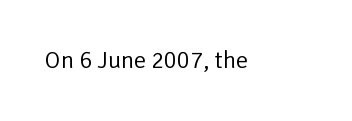
Only glyphs here, with clear space below each row. Notice how the stems are strictly vertical — no italics here. Between one letter and the next there's only the usual sliver of space. Is this a heavy cut? Hardly; it is regular or lighter.
